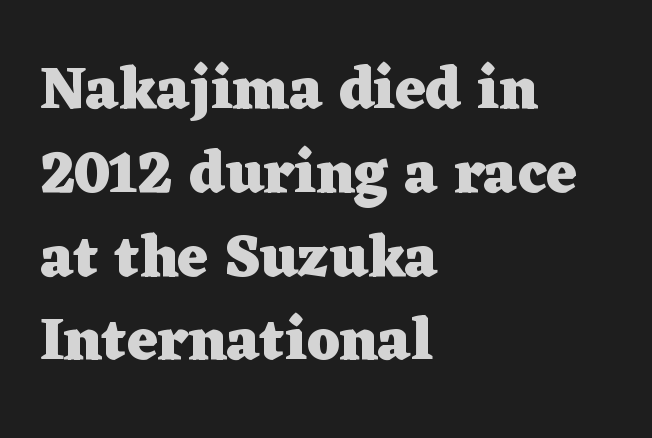
Q: Is the text bold? A: Yes.
Q: Is the text italic (slanted)? A: No, it is upright.
Q: Is the typeface a serif or a sans-serif typeface? A: Serif.
Q: Is the text underlined? A: No.
Q: How is the paragraph aligned? A: Left-aligned.
Q: Is the spacing between letters normal or unusually wide? A: Normal.
Q: Is the spacing between lines tight, normal or loose? A: Normal.
Q: Width (condensed, normal, or wide)? A: Wide.
Q: Stroke contrast? A: Low.
Q: x-height? A: Medium.
Q: Monospaced? A: No.
